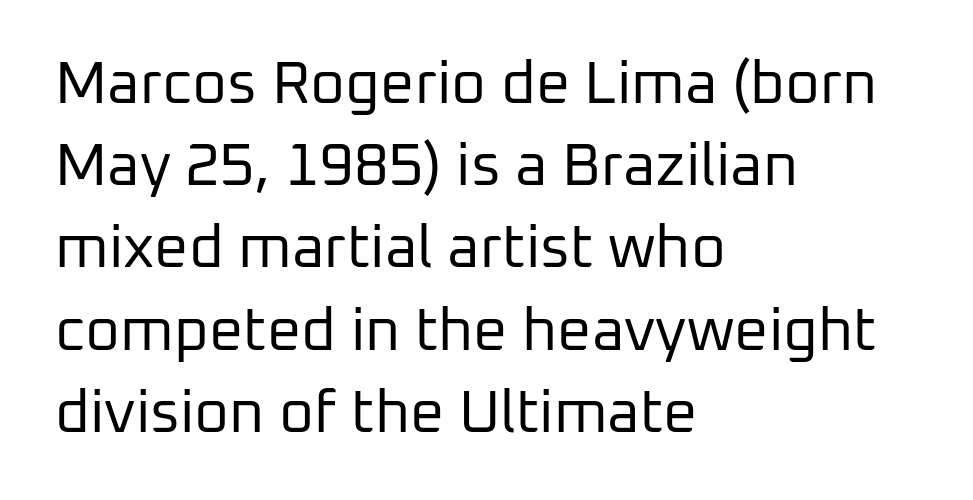
Line beginnings align vertically; line endings do not. I'd call this a sans setting — the letters go barefoot. Caption: face not bold, strokes unweighted. Character widths vary here, with narrow letters taking less room than wide ones.
